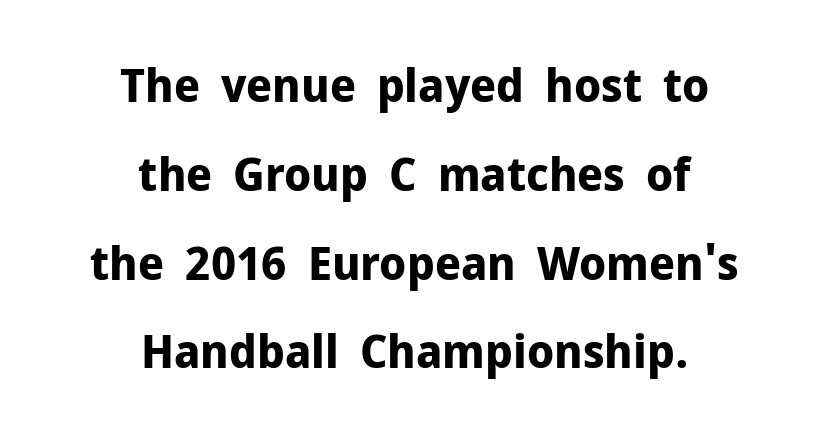
Q: Is the text bold? A: Yes.
Q: Is the text italic (slanted)? A: No, it is upright.
Q: Is the typeface a serif or a sans-serif typeface? A: Sans-serif.
Q: Is the text underlined? A: No.
Q: How is the paragraph aligned? A: Centered.
Q: Is the spacing between letters normal or unusually wide? A: Normal.
Q: Width (condensed, normal, or wide)? A: Normal.
Q: Stroke contrast? A: Low.
Q: x-height? A: Medium.
Q: Monospaced? A: No.
